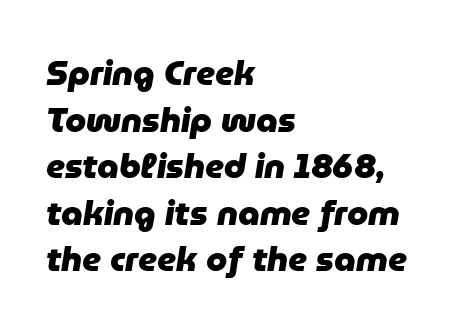
A typesetter would call this leading conventional body-copy spacing. This sample uses plain, unmodified letter spacing. The space directly below the letters is spotless. Its strokes are broad and dark, the hallmark of bold type. You could not count columns in this text — the font is proportionally spaced. Slant detected: the letters are inclined.
